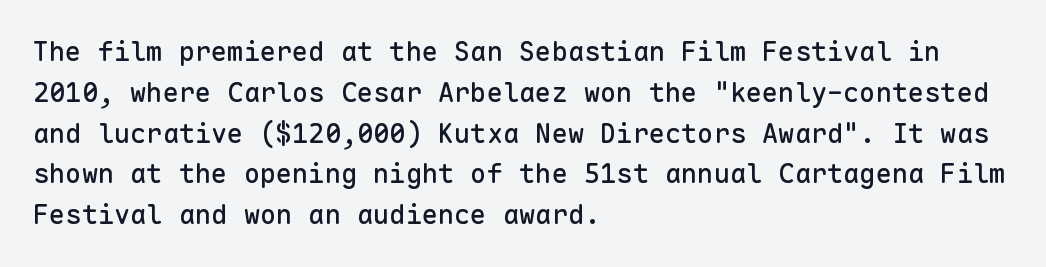
{"italic": "no", "underline": "no", "align": "left", "line_spacing": "normal", "line_spacing_ratio": 1.51, "letter_spacing": "normal", "letter_spacing_em": 0.0, "glyph_px": 27}
